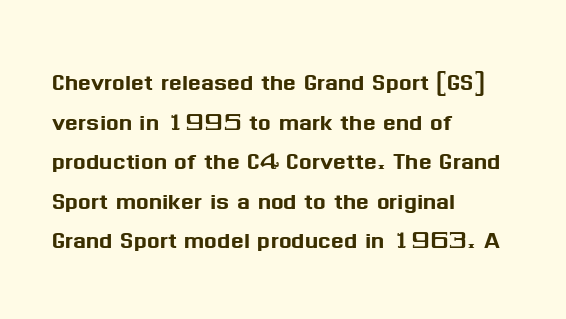
{"serif": "no", "italic": "no", "width": "normal", "stroke_contrast": "medium", "x_height": "medium", "monospaced": "no", "underline": "no", "align": "left", "line_spacing": "normal", "line_spacing_ratio": 1.32, "letter_spacing": "normal", "letter_spacing_em": 0.0, "glyph_px": 30}
